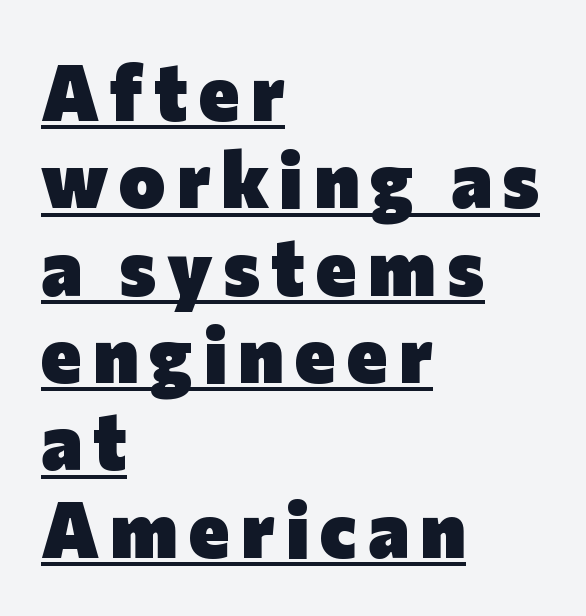
{"serif": "no", "italic": "no", "bold": "yes", "weight": "heavy", "width": "normal", "stroke_contrast": "low", "x_height": "medium", "monospaced": "no", "underline": "yes", "align": "left", "line_spacing": "tight", "line_spacing_ratio": 1.12, "glyph_px": 78}
